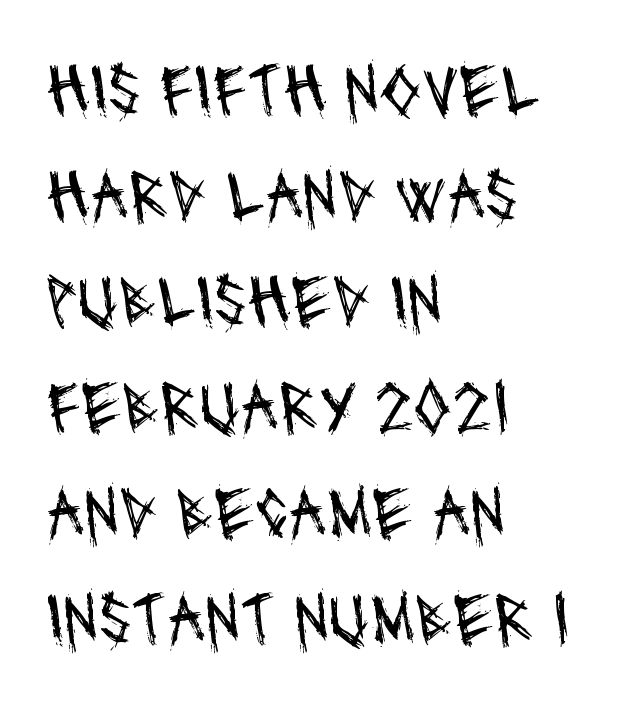
Q: Is the text bold? A: No.
Q: Is the typeface a serif or a sans-serif typeface? A: Sans-serif.
Q: Is the text underlined? A: No.
Q: How is the paragraph aligned? A: Left-aligned.
Q: Is the spacing between letters normal or unusually wide? A: Normal.
Q: Is the spacing between lines tight, normal or loose? A: Normal.
Q: Width (condensed, normal, or wide)? A: Condensed.
Q: Stroke contrast? A: Medium.
Q: x-height? A: Large.
Q: Monospaced? A: No.
